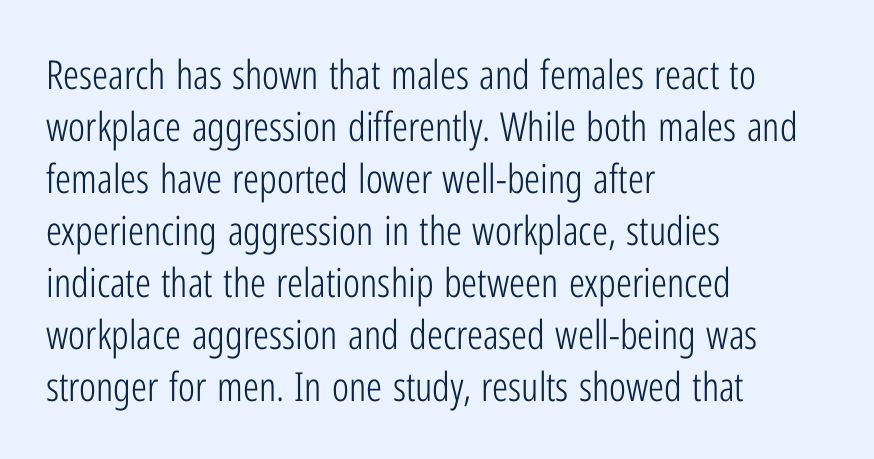
The letters sit at their default tracking, neither squeezed nor spread. The passage is arranged the way most books set body copy — flush left. One glance says typical: line gaps are just what's usual. Is the stroke heavy? The answer is a plain regular-or-lighter. Grotesque or geometric, the face here clearly has no serifs. Rendered with straight, roman letterforms.
